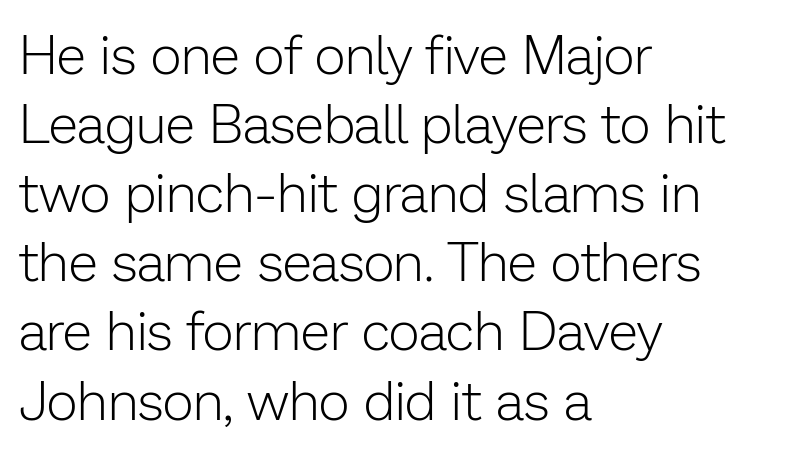
Does the copy run flush right? No — it runs flush left. Short note: letters normally spaced. The type sits square on the baseline with zero lean. This sample has the flowing, uneven cadence of proportional lettering. What's the leading like? Ordinary, nothing unusual. The zone under the glyphs is completely vacant.
